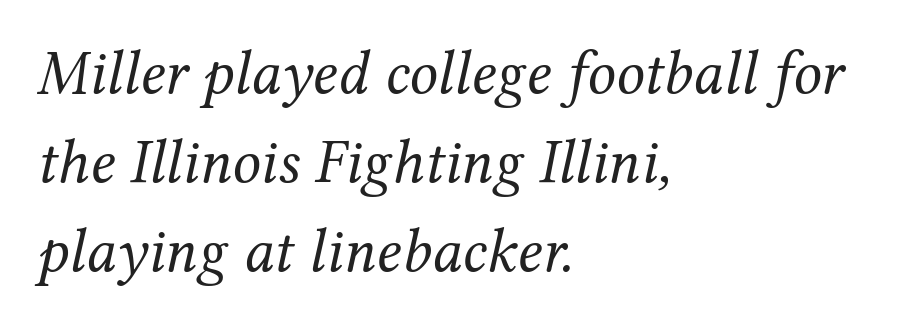
{"serif": "yes", "italic": "yes", "lean": "right", "slant_degrees": 12, "bold": "no", "weight": "regular", "width": "normal", "stroke_contrast": "medium", "x_height": "medium", "monospaced": "no", "underline": "no", "align": "left", "line_spacing": "normal", "line_spacing_ratio": 1.41, "letter_spacing": "normal", "letter_spacing_em": 0.0, "glyph_px": 63}
